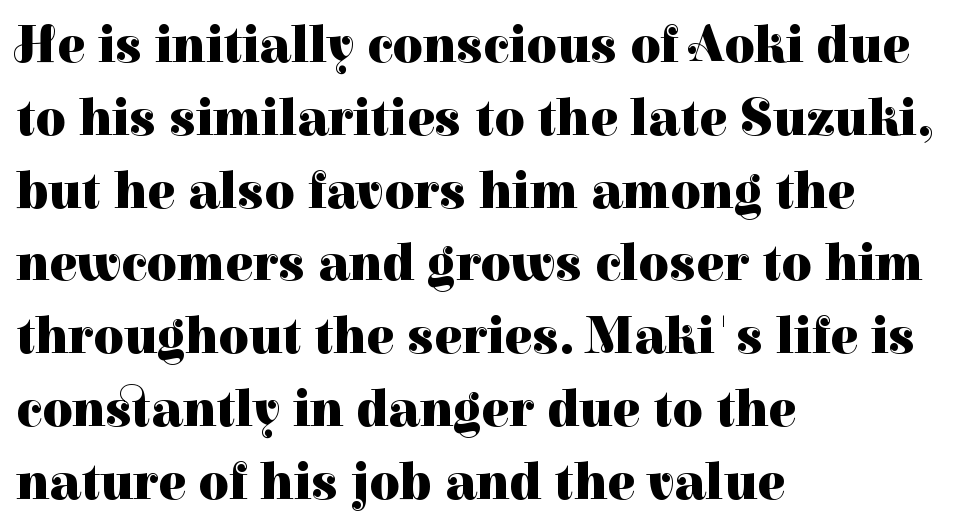
The image shows 52 px heavy serif type, upright; set left-aligned, normal line spacing (1.4x), normal letter spacing, not underlined; high stroke contrast and a medium x-height.
